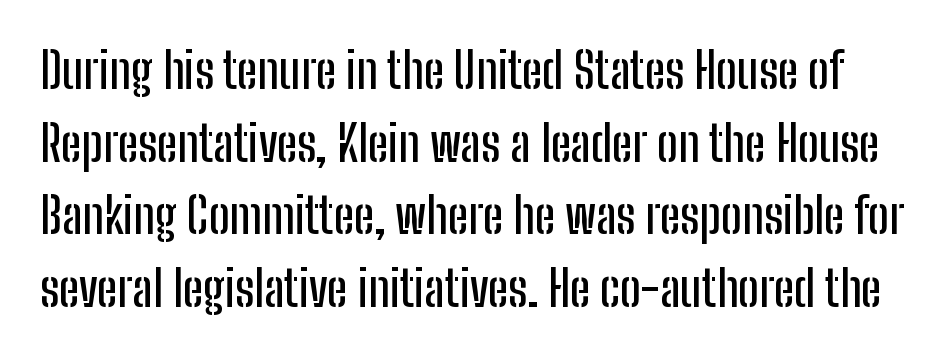
Varying glyph widths throughout — classic text-font behaviour. A typesetter would call this leading conventional body-copy spacing. Ordinary non-slanted type is in use. The line texture is even and compact thanks to regular tracking. You can tell from the bare stems that sans-serif type was used.
